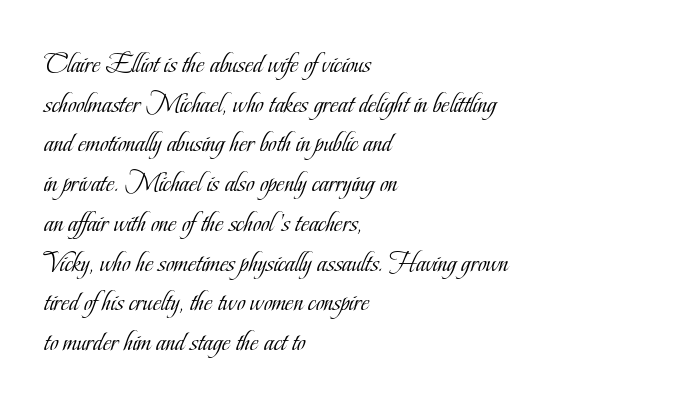
{"serif": "yes", "bold": "no", "weight": "light", "width": "condensed", "stroke_contrast": "low", "x_height": "small", "monospaced": "no", "underline": "no", "align": "left", "line_spacing": "normal", "line_spacing_ratio": 1.37, "letter_spacing": "normal", "letter_spacing_em": 0.0, "glyph_px": 29}
